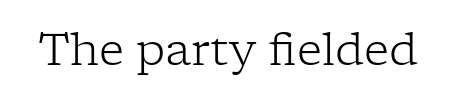
Rule under the text: the space is simply empty. The designer went with a serif here, giving each stem small feet. Characters follow at the spacing the type designer built in. When letters stand straight like this, we call the style roman or upright.
